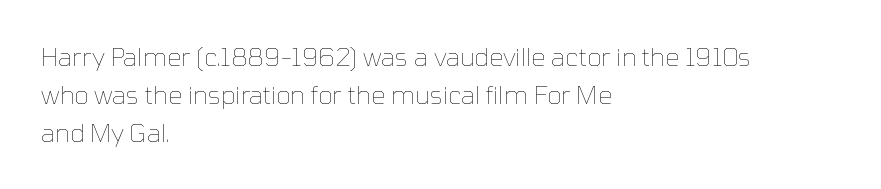
The image shows 25 px text type, upright; set left-aligned, normal line spacing (1.53x), normal letter spacing, not underlined.
